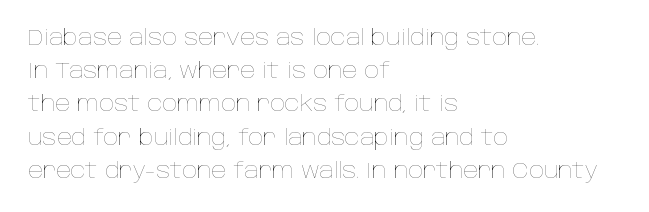
The image shows 21 px text type, upright; set left-aligned, normal line spacing (1.58x), normal letter spacing, not underlined.
